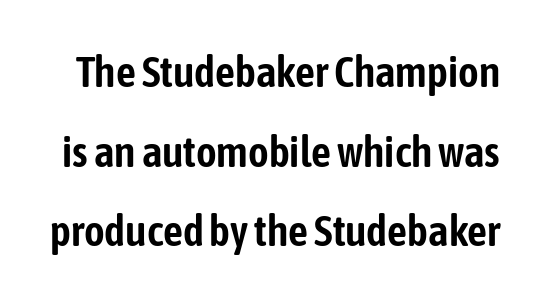
Q: Is the text italic (slanted)? A: No, it is upright.
Q: Is the typeface a serif or a sans-serif typeface? A: Sans-serif.
Q: Is the text underlined? A: No.
Q: Is the spacing between letters normal or unusually wide? A: Normal.
Q: Width (condensed, normal, or wide)? A: Condensed.
Q: Stroke contrast? A: Low.
Q: x-height? A: Medium.
Q: Monospaced? A: No.
